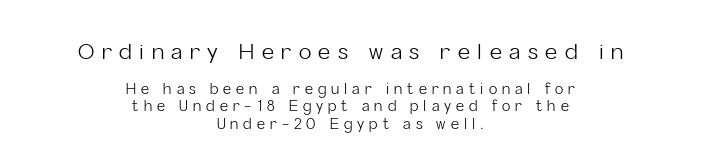
Q: Is the text bold? A: No.
Q: Is the text italic (slanted)? A: No, it is upright.
Q: Is the text underlined? A: No.
Q: How is the paragraph aligned? A: Centered.
Q: Is the spacing between letters normal or unusually wide? A: Unusually wide.
Q: Which block of text is set in a larger size, the first (top) or the second (bottom)? A: The first (top) one.
